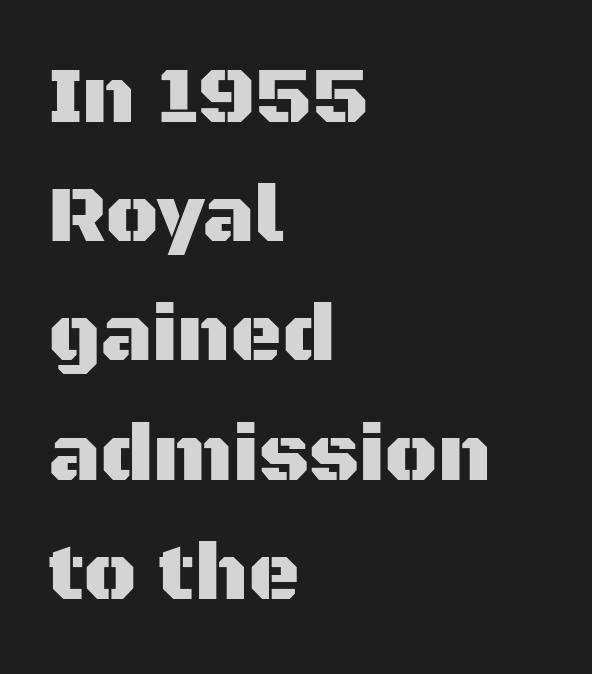
The image shows 80 px sans-serif type, upright; set left-aligned, normal line spacing (1.49x), normal letter spacing, not underlined; medium stroke contrast and a large x-height.
